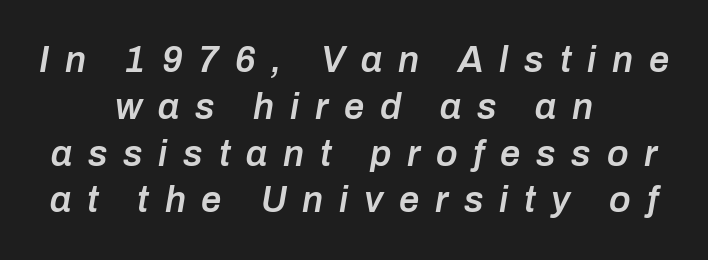
{"italic": "yes", "lean": "right", "slant_degrees": 10, "bold": "semi", "weight": "semibold", "width": "normal", "stroke_contrast": "low", "x_height": "medium", "monospaced": "no", "underline": "no", "align": "center", "line_spacing": "normal", "line_spacing_ratio": 1.3, "letter_spacing": "wide", "letter_spacing_em": 0.44, "glyph_px": 36}
